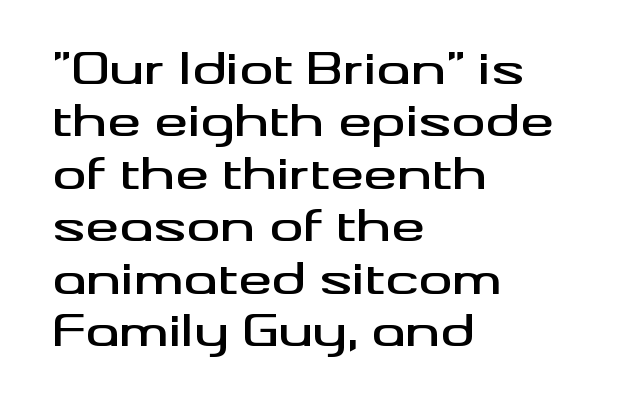
Q: Is the text italic (slanted)? A: No, it is upright.
Q: Is the typeface a serif or a sans-serif typeface? A: Sans-serif.
Q: Is the text underlined? A: No.
Q: How is the paragraph aligned? A: Left-aligned.
Q: Is the spacing between letters normal or unusually wide? A: Normal.
Q: Is the spacing between lines tight, normal or loose? A: Normal.
Q: Width (condensed, normal, or wide)? A: Wide.
Q: Stroke contrast? A: Medium.
Q: x-height? A: Small.
Q: Monospaced? A: No.
